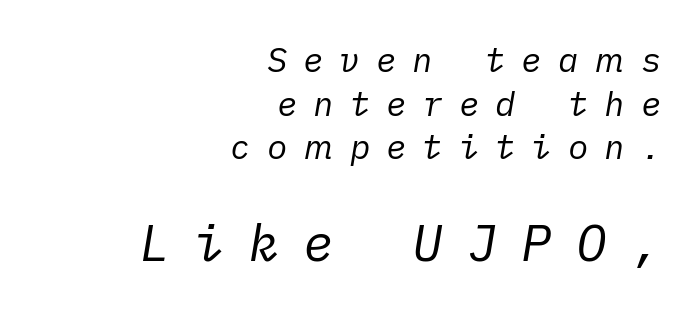
{"italic": "yes", "lean": "right", "slant_degrees": 10, "bold": "no", "weight": "regular", "width": "normal", "stroke_contrast": "low", "x_height": "medium", "underline": "no", "align": "right", "line_spacing": "normal", "line_spacing_ratio": 1.28, "letter_spacing": "wide", "letter_spacing_em": 0.47, "larger_block": "second", "size_ratio": 1.5, "glyph_px": 51}
